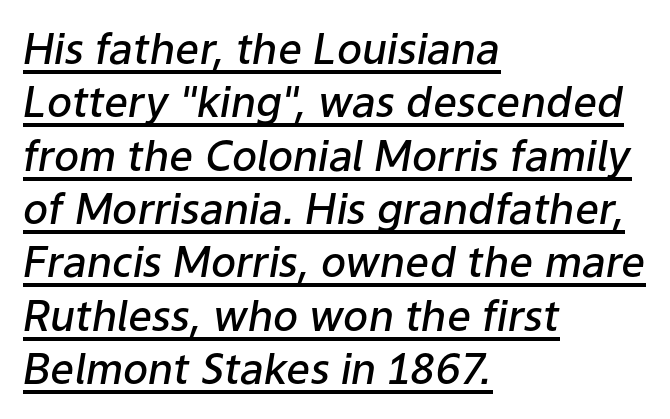
{"italic": "yes", "lean": "right", "slant_degrees": 9, "bold": "semi", "weight": "semibold", "width": "normal", "stroke_contrast": "low", "x_height": "medium", "monospaced": "no", "underline": "yes", "align": "left", "line_spacing": "normal", "line_spacing_ratio": 1.27, "letter_spacing": "normal", "letter_spacing_em": 0.0, "glyph_px": 42}
